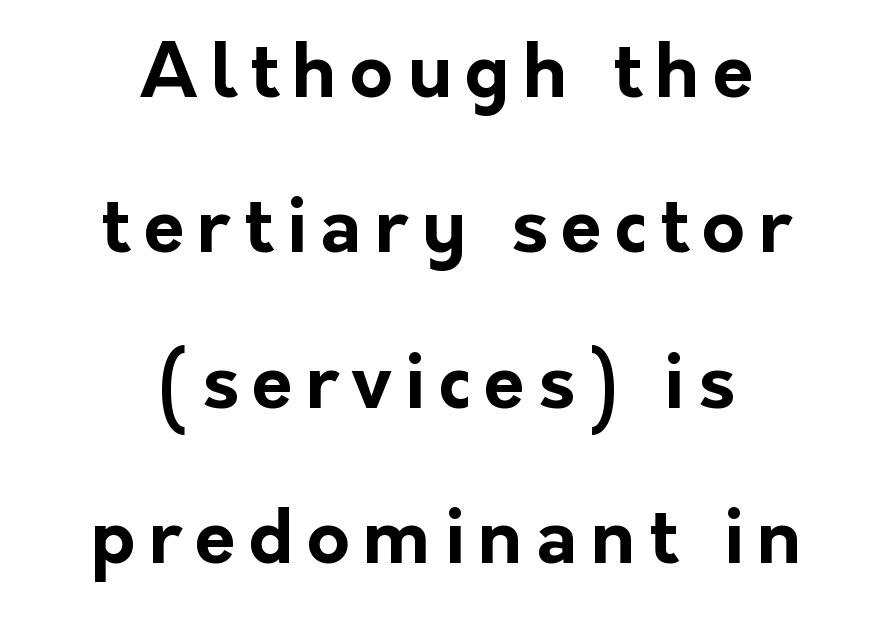
The image shows 74 px bold sans-serif type, upright; set centered, loose line spacing (2.1x), not underlined; low stroke contrast and a medium x-height.
